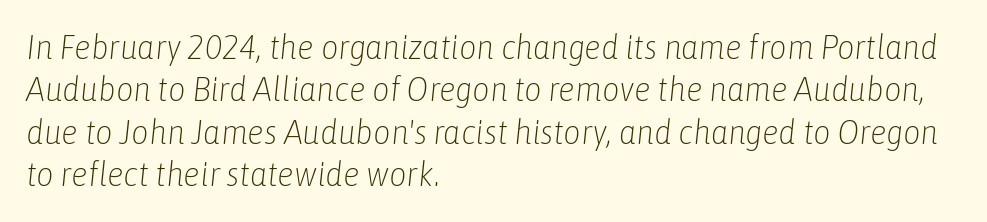
The image shows 34 px light, condensed type, italic (leaning right); set left-aligned, normal line spacing (1.25x), normal letter spacing, not underlined; low stroke contrast and a medium x-height.
